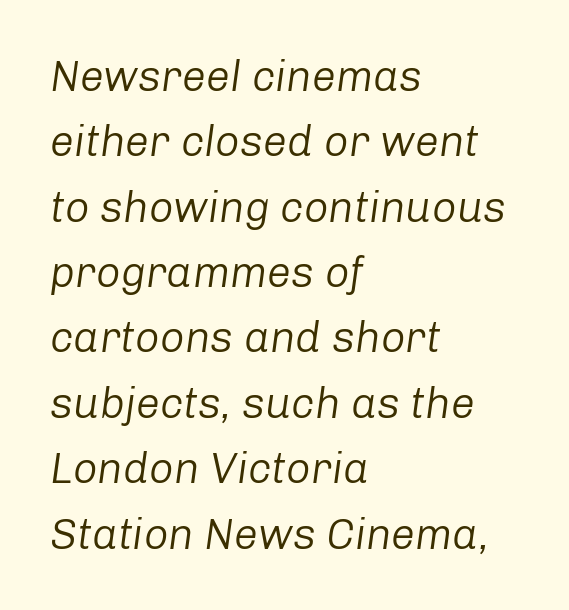
{"italic": "yes", "lean": "right", "slant_degrees": 8, "bold": "no", "weight": "regular", "width": "normal", "stroke_contrast": "low", "x_height": "medium", "monospaced": "no", "underline": "no", "align": "left", "line_spacing": "normal", "line_spacing_ratio": 1.52, "letter_spacing": "normal", "letter_spacing_em": 0.0, "glyph_px": 43}
